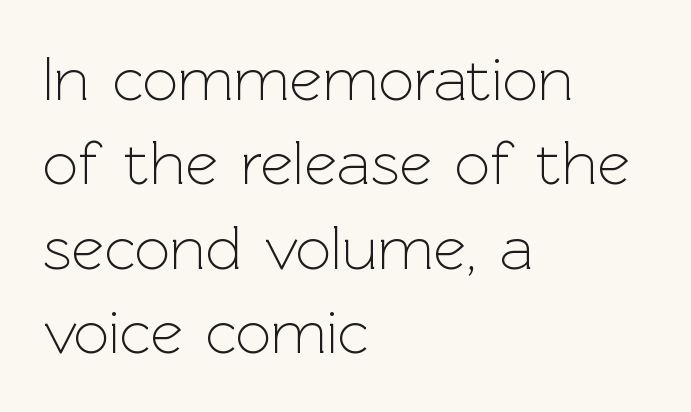
{"serif": "no", "italic": "no", "bold": "no", "weight": "light", "width": "normal", "x_height": "medium", "monospaced": "no", "underline": "no", "align": "left", "line_spacing": "normal", "line_spacing_ratio": 1.34, "letter_spacing": "normal", "letter_spacing_em": 0.0, "glyph_px": 63}
